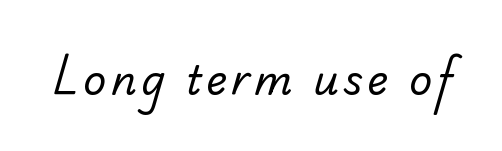
What kind of face is this? One without serifs — a sans. Each letter keeps its own natural width here, so spacing adapts to shape. Rule under the text: the space is simply empty. The cut favours lightness, reaching ordinary text weight at its darkest.
